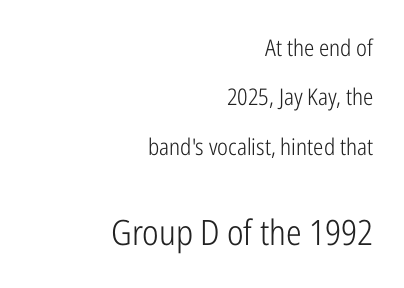
{"serif": "no", "italic": "no", "bold": "no", "weight": "light", "width": "condensed", "stroke_contrast": "low", "x_height": "medium", "monospaced": "no", "underline": "no", "align": "right", "line_spacing": "loose", "line_spacing_ratio": 2.15, "letter_spacing": "normal", "letter_spacing_em": 0.0, "larger_block": "second", "size_ratio": 1.52, "glyph_px": 35}
